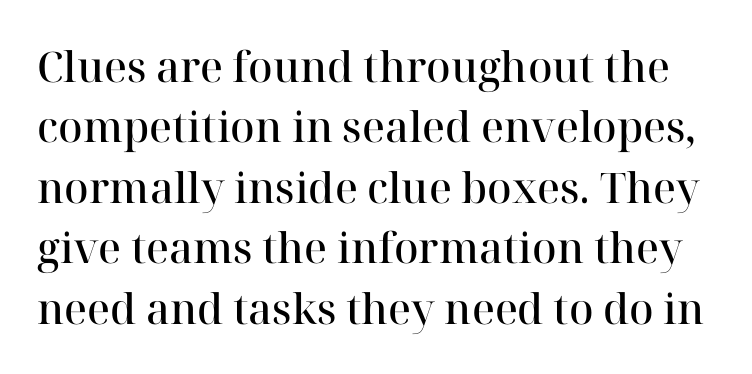
Q: Is the text bold? A: Semi-bold.
Q: Is the text italic (slanted)? A: No, it is upright.
Q: Is the typeface a serif or a sans-serif typeface? A: Serif.
Q: Is the text underlined? A: No.
Q: Is the spacing between letters normal or unusually wide? A: Normal.
Q: Is the spacing between lines tight, normal or loose? A: Normal.
Q: Width (condensed, normal, or wide)? A: Normal.
Q: Stroke contrast? A: High.
Q: x-height? A: Medium.
Q: Monospaced? A: No.
